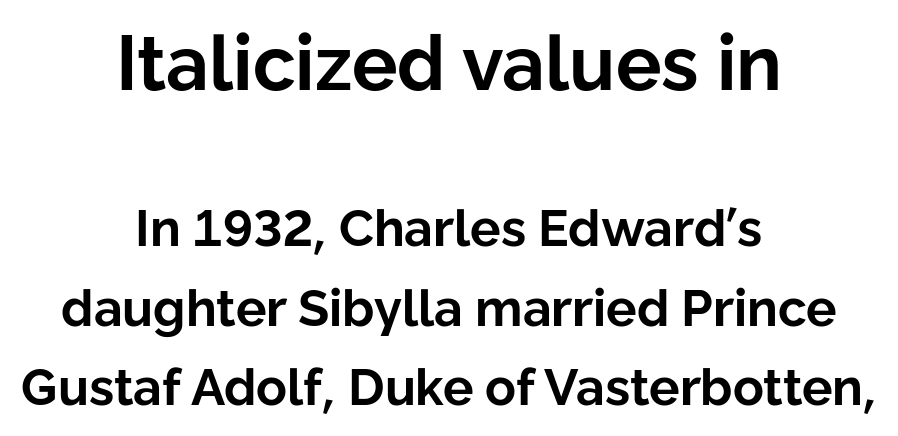
Only glyphs here, with clear space below each row. The passage shown has conventional tracking throughout. Posture: upright roman. You'd pick this weight for a headline — it's a proper bold. A typesetter would call this proportional, since set widths differ per character. Interline gaps are of average width in this sample.
